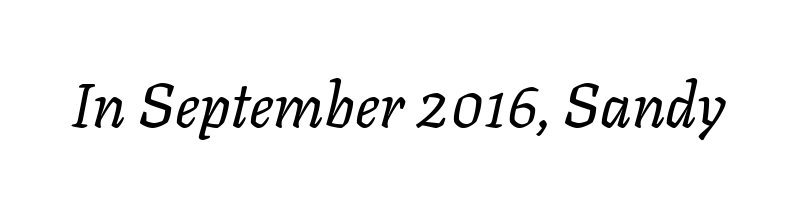
Type without underlining. Each letter keeps its own natural width here, so spacing adapts to shape. Ink coverage per letter is moderate at most. Tall strokes in this sample are angled rather than plumb. This sample uses plain, unmodified letter spacing.
